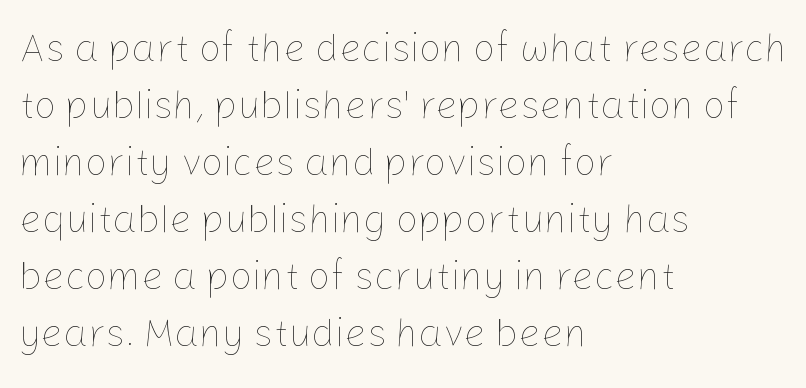
The image shows 39 px thin type, upright; set left-aligned, normal line spacing (1.46x), normal letter spacing, not underlined; low stroke contrast and a medium x-height.
